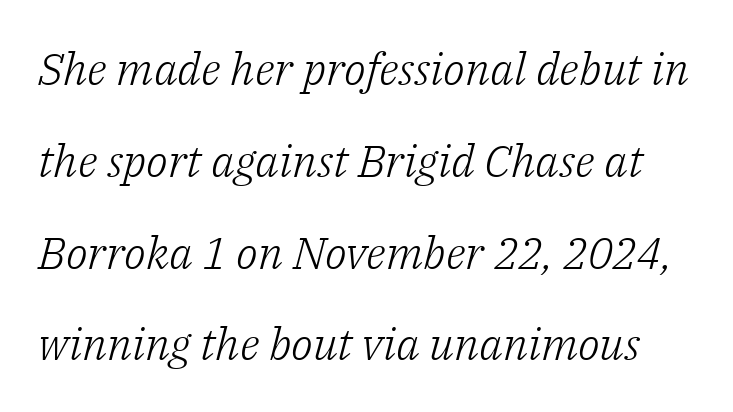
The image shows 45 px light serif type, italic (leaning right); set loose line spacing (2.04x), normal letter spacing, not underlined; low stroke contrast and a medium x-height.
